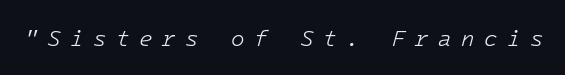
{"italic": "yes", "lean": "right", "slant_degrees": 16, "bold": "no", "underline": "no", "letter_spacing": "wide", "letter_spacing_em": 0.43, "glyph_px": 22}
